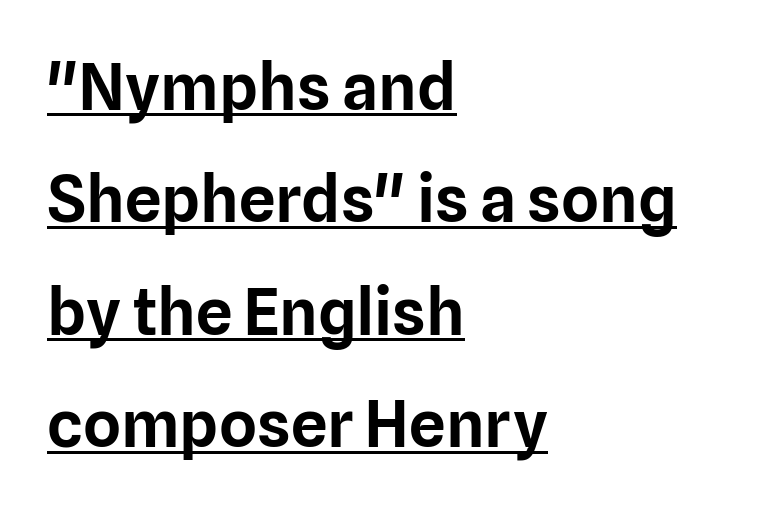
Q: Is the text italic (slanted)? A: No, it is upright.
Q: Is the typeface a serif or a sans-serif typeface? A: Sans-serif.
Q: Is the text underlined? A: Yes.
Q: How is the paragraph aligned? A: Left-aligned.
Q: Is the spacing between letters normal or unusually wide? A: Normal.
Q: Width (condensed, normal, or wide)? A: Normal.
Q: Stroke contrast? A: Low.
Q: x-height? A: Medium.
Q: Monospaced? A: No.
